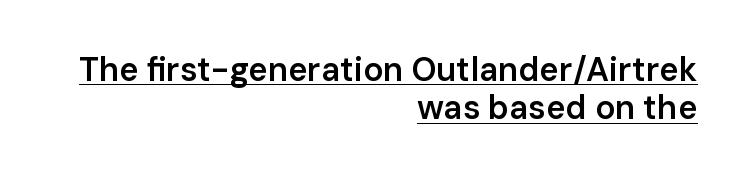
The image shows 33 px semibold sans-serif type, upright; set right-aligned, line spacing 1.16x, normal letter spacing, underlined; low stroke contrast and a medium x-height.
